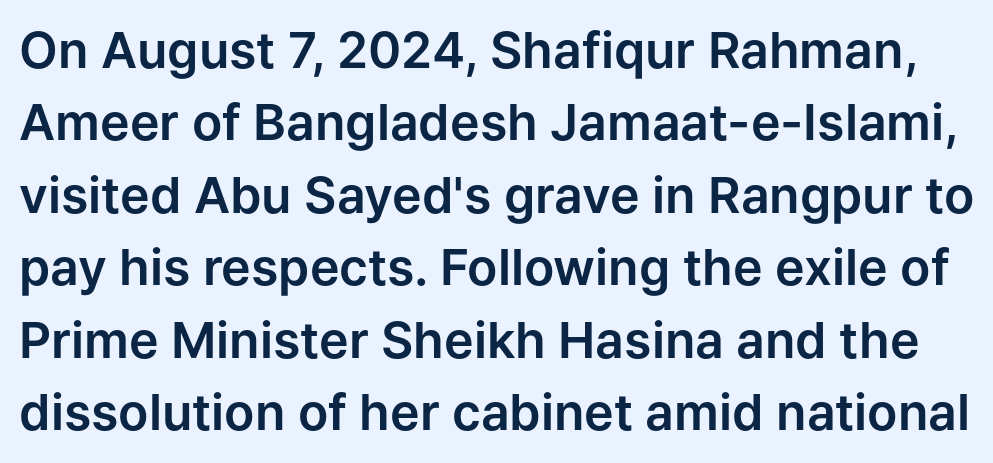
The image shows 50 px sans-serif type, upright; set normal line spacing (1.45x), normal letter spacing, not underlined; low stroke contrast and a medium x-height.
